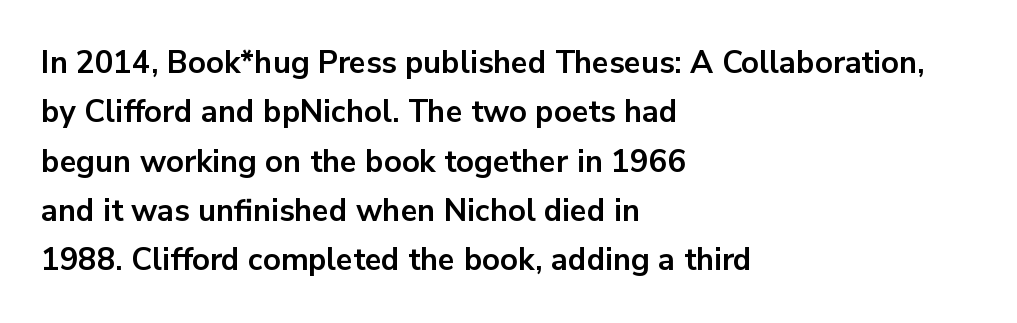
Q: Is the text bold? A: Yes.
Q: Is the text italic (slanted)? A: No, it is upright.
Q: Is the typeface a serif or a sans-serif typeface? A: Sans-serif.
Q: Is the text underlined? A: No.
Q: How is the paragraph aligned? A: Left-aligned.
Q: Is the spacing between letters normal or unusually wide? A: Normal.
Q: Is the spacing between lines tight, normal or loose? A: Normal.
Q: Width (condensed, normal, or wide)? A: Normal.
Q: Stroke contrast? A: Low.
Q: x-height? A: Medium.
Q: Monospaced? A: No.
